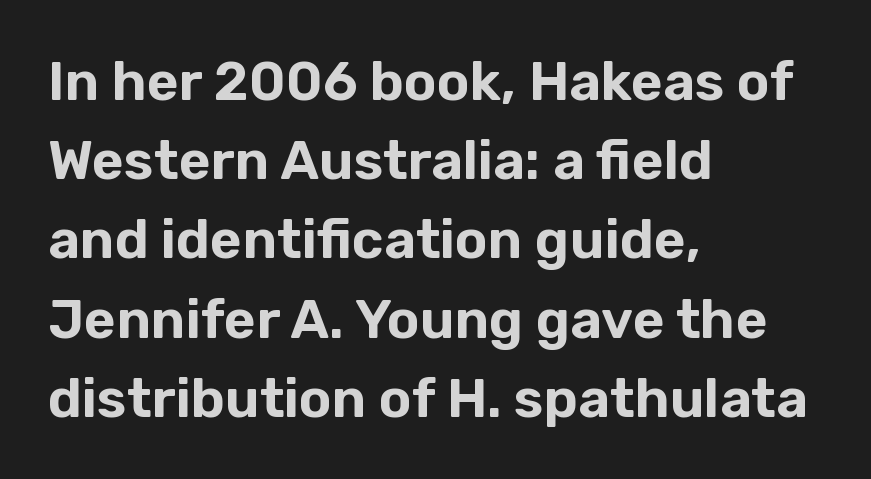
The image shows 55 px sans-serif type, upright; set left-aligned, normal line spacing (1.44x), normal letter spacing, not underlined; low stroke contrast and a medium x-height.
